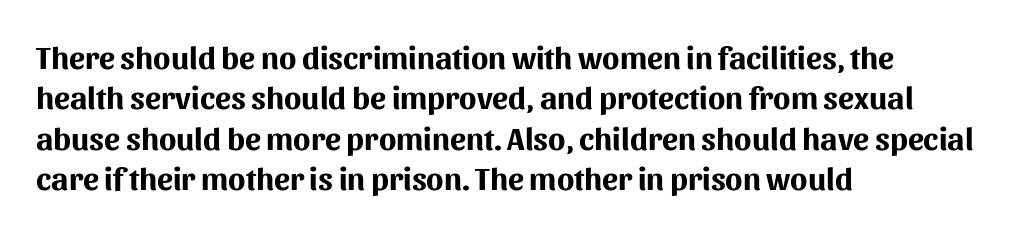
The image shows 32 px bold sans-serif type, upright; set left-aligned, normal line spacing (1.26x), normal letter spacing, not underlined; medium stroke contrast and a medium x-height.
